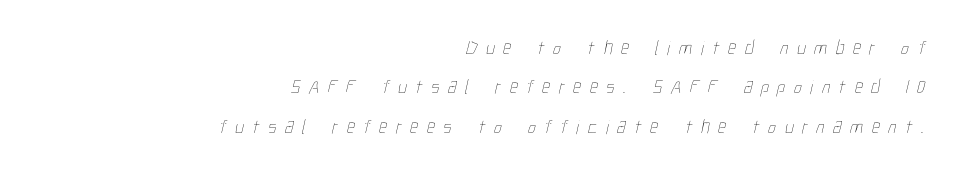
The line-height multiplier appears high, well above default. Horizontal alignment here is rightward, an uncommon choice for prose. Each stroke keeps to a modest, everyday thickness or less. Compared with typical body copy, the letter spacing here is much looser. Descenders hang freely into open space.
